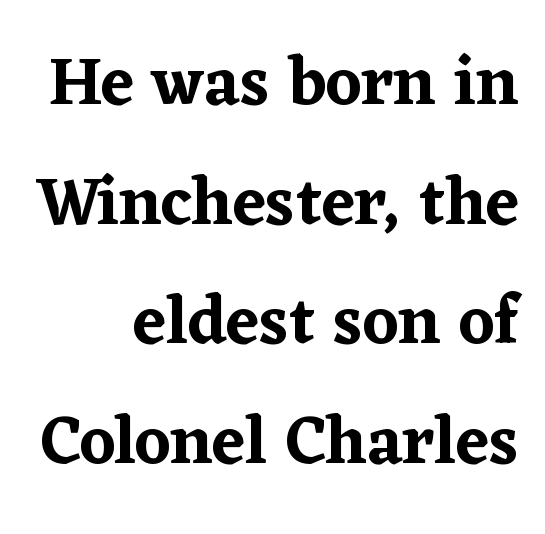
{"serif": "yes", "italic": "no", "width": "normal", "stroke_contrast": "low", "x_height": "medium", "monospaced": "no", "underline": "no", "align": "right", "line_spacing_ratio": 1.76, "letter_spacing": "normal", "letter_spacing_em": 0.0, "glyph_px": 68}
